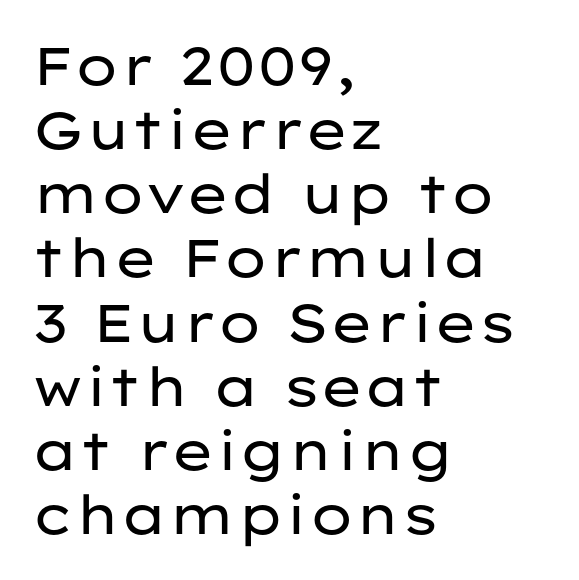
Q: Is the text bold? A: No.
Q: Is the text italic (slanted)? A: No, it is upright.
Q: Is the typeface a serif or a sans-serif typeface? A: Sans-serif.
Q: Is the text underlined? A: No.
Q: How is the paragraph aligned? A: Left-aligned.
Q: Is the spacing between letters normal or unusually wide? A: Normal.
Q: Width (condensed, normal, or wide)? A: Wide.
Q: Stroke contrast? A: Low.
Q: x-height? A: Medium.
Q: Monospaced? A: No.
